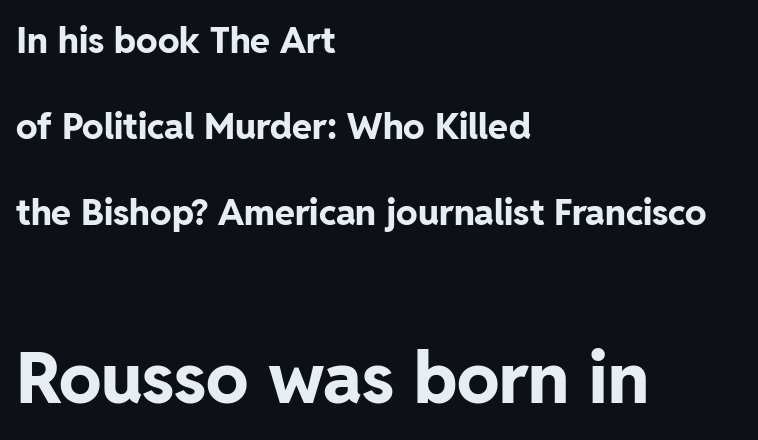
Q: Is the text bold? A: Yes.
Q: Is the text italic (slanted)? A: No, it is upright.
Q: Is the typeface a serif or a sans-serif typeface? A: Sans-serif.
Q: Is the text underlined? A: No.
Q: How is the paragraph aligned? A: Left-aligned.
Q: Is the spacing between letters normal or unusually wide? A: Normal.
Q: Is the spacing between lines tight, normal or loose? A: Loose.
Q: Which block of text is set in a larger size, the first (top) or the second (bottom)? A: The second (bottom) one.
Q: Width (condensed, normal, or wide)? A: Normal.
Q: Stroke contrast? A: Low.
Q: x-height? A: Medium.
Q: Monospaced? A: No.
